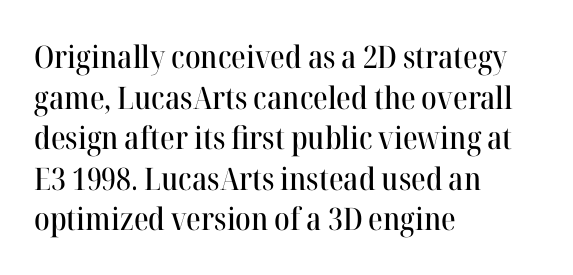
Just letters on the line, the space beneath them empty. Leading matches the norm, producing a regular column. The face used here is proportionally spaced, like ordinary book or web type. The ragged edge is on the right, which tells us the setting is flush left.
